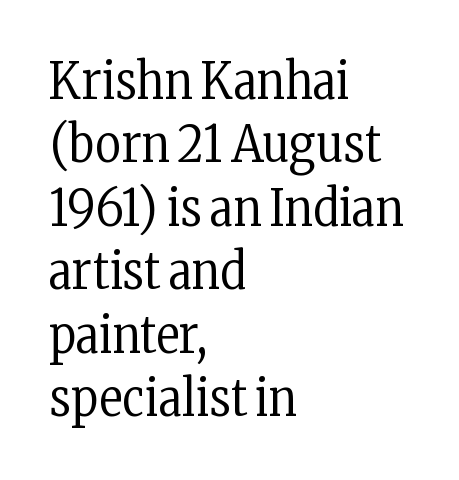
Q: Is the text bold? A: No.
Q: Is the text italic (slanted)? A: No, it is upright.
Q: Is the typeface a serif or a sans-serif typeface? A: Serif.
Q: Is the text underlined? A: No.
Q: How is the paragraph aligned? A: Left-aligned.
Q: Is the spacing between letters normal or unusually wide? A: Normal.
Q: Is the spacing between lines tight, normal or loose? A: Normal.
Q: Width (condensed, normal, or wide)? A: Condensed.
Q: Stroke contrast? A: Low.
Q: x-height? A: Medium.
Q: Monospaced? A: No.
